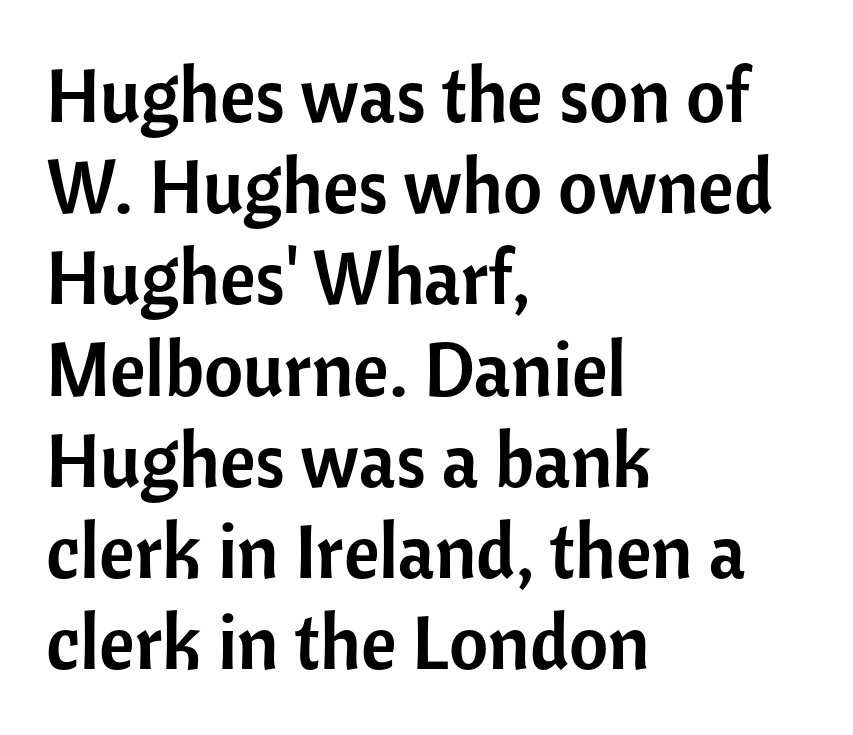
Q: Is the text italic (slanted)? A: No, it is upright.
Q: Is the typeface a serif or a sans-serif typeface? A: Sans-serif.
Q: Is the text underlined? A: No.
Q: How is the paragraph aligned? A: Left-aligned.
Q: Is the spacing between letters normal or unusually wide? A: Normal.
Q: Width (condensed, normal, or wide)? A: Normal.
Q: Stroke contrast? A: Low.
Q: x-height? A: Medium.
Q: Monospaced? A: No.
